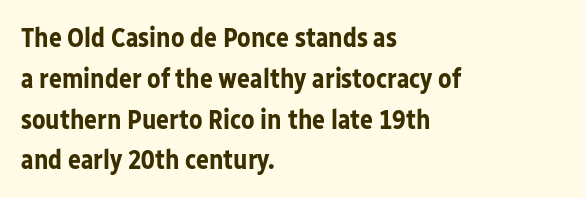
{"italic": "no", "bold": "yes", "underline": "no", "align": "left", "line_spacing": "normal", "line_spacing_ratio": 1.51, "letter_spacing": "normal", "letter_spacing_em": 0.0, "glyph_px": 27}
